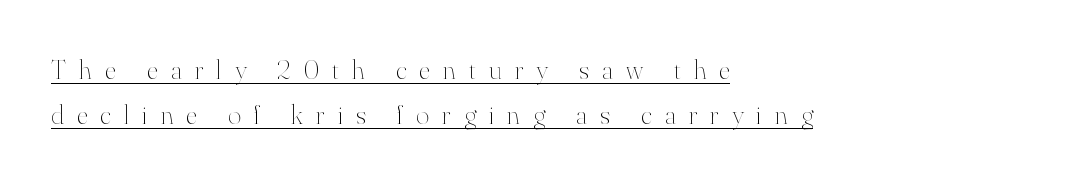
Q: Is the text bold? A: No.
Q: Is the text italic (slanted)? A: No, it is upright.
Q: Is the text underlined? A: Yes.
Q: How is the paragraph aligned? A: Left-aligned.
Q: Is the spacing between letters normal or unusually wide? A: Unusually wide.
Q: Is the spacing between lines tight, normal or loose? A: Normal.
Q: Width (condensed, normal, or wide)? A: Normal.
Q: Stroke contrast? A: High.
Q: x-height? A: Small.
Q: Monospaced? A: No.
